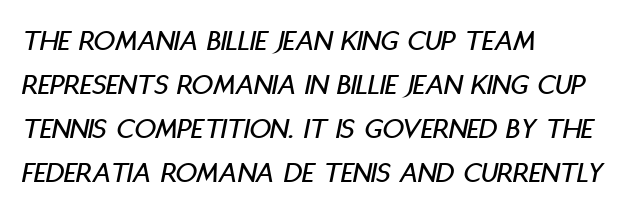
The image shows 30 px condensed type, italic (leaning right); set left-aligned, normal line spacing (1.47x), normal letter spacing, not underlined; low stroke contrast and a large x-height.
